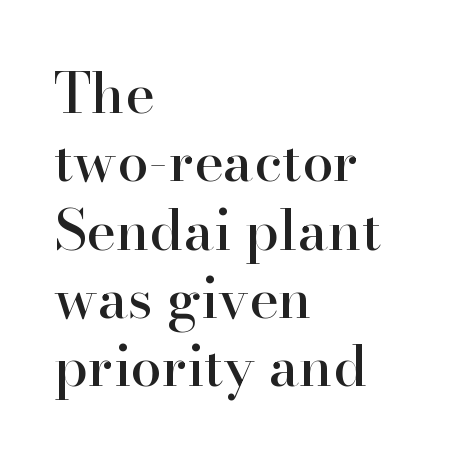
{"serif": "yes", "italic": "no", "width": "normal", "stroke_contrast": "high", "x_height": "small", "monospaced": "no", "underline": "no", "align": "left", "line_spacing_ratio": 1.22, "letter_spacing": "normal", "letter_spacing_em": 0.0, "glyph_px": 56}
